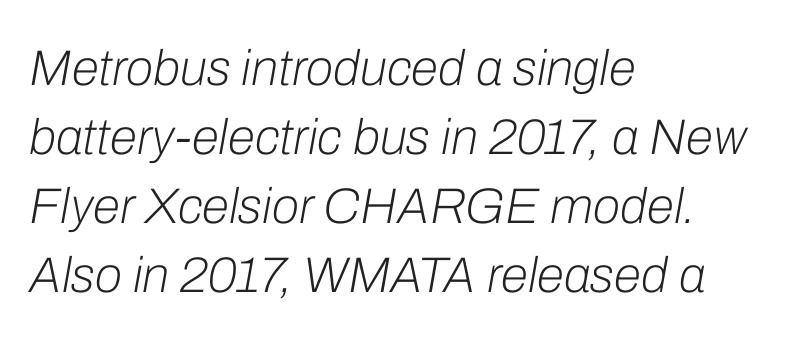
{"italic": "yes", "lean": "right", "slant_degrees": 10, "bold": "no", "weight": "light", "width": "normal", "stroke_contrast": "low", "x_height": "medium", "monospaced": "no", "underline": "no", "align": "left", "line_spacing": "normal", "line_spacing_ratio": 1.38, "letter_spacing": "normal", "letter_spacing_em": 0.0, "glyph_px": 50}
